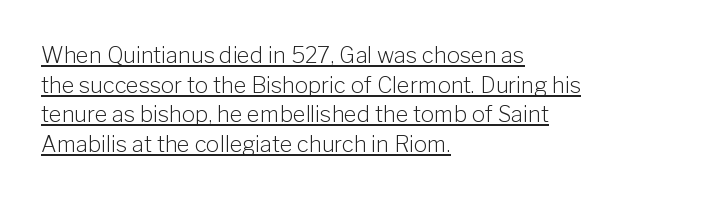
Q: Is the text bold? A: No.
Q: Is the text italic (slanted)? A: No, it is upright.
Q: Is the text underlined? A: Yes.
Q: How is the paragraph aligned? A: Left-aligned.
Q: Is the spacing between letters normal or unusually wide? A: Normal.
Q: Is the spacing between lines tight, normal or loose? A: Normal.
